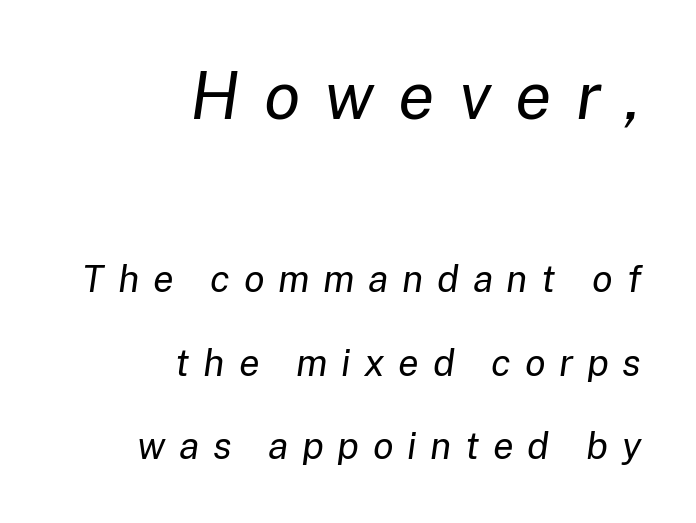
Q: Is the text bold? A: No.
Q: Is the text italic (slanted)? A: Yes, it leans right by about 8 degrees.
Q: Is the text underlined? A: No.
Q: How is the paragraph aligned? A: Right-aligned.
Q: Is the spacing between letters normal or unusually wide? A: Unusually wide.
Q: Is the spacing between lines tight, normal or loose? A: Loose.
Q: Which block of text is set in a larger size, the first (top) or the second (bottom)? A: The first (top) one.
Q: Width (condensed, normal, or wide)? A: Normal.
Q: Stroke contrast? A: Low.
Q: x-height? A: Medium.
Q: Monospaced? A: No.
